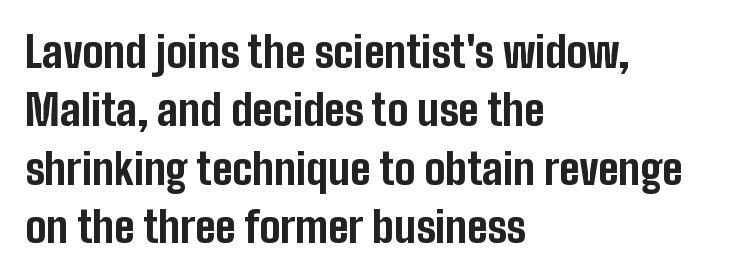
Q: Is the text bold? A: Yes.
Q: Is the text italic (slanted)? A: No, it is upright.
Q: Is the typeface a serif or a sans-serif typeface? A: Sans-serif.
Q: Is the text underlined? A: No.
Q: How is the paragraph aligned? A: Left-aligned.
Q: Is the spacing between letters normal or unusually wide? A: Normal.
Q: Is the spacing between lines tight, normal or loose? A: Normal.
Q: Width (condensed, normal, or wide)? A: Condensed.
Q: Stroke contrast? A: Low.
Q: x-height? A: Medium.
Q: Monospaced? A: No.
